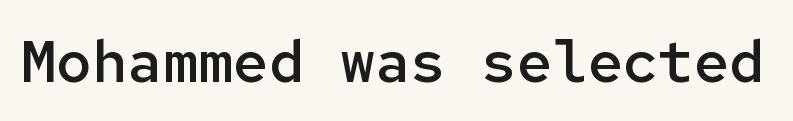
The image shows 59 px semibold sans-serif type, upright, monospaced; set normal letter spacing, not underlined; low stroke contrast and a medium x-height.
